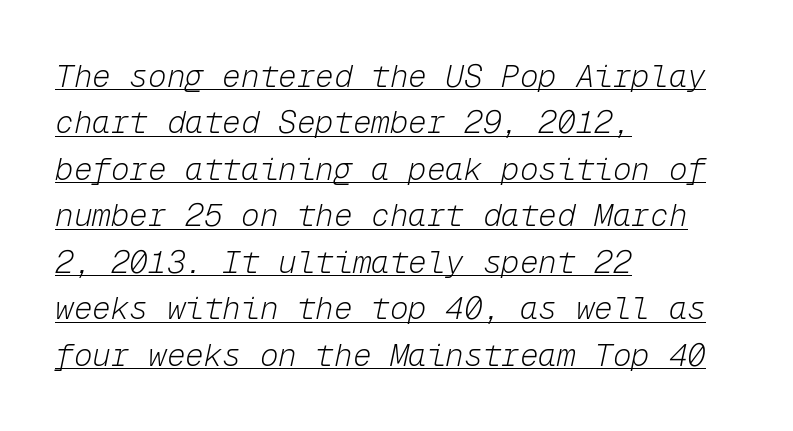
The image shows 31 px light type, italic (leaning right), monospaced; set left-aligned, normal line spacing (1.5x), normal letter spacing, underlined; low stroke contrast and a medium x-height.
